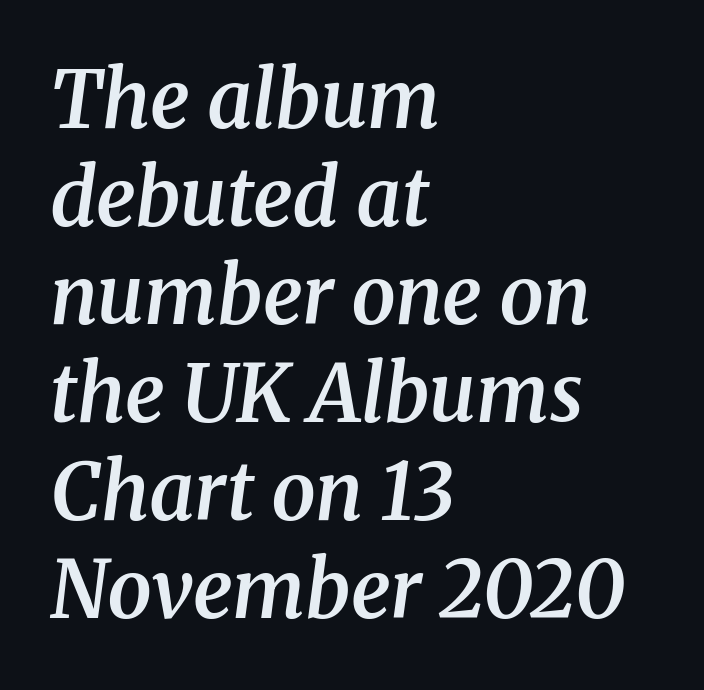
The image shows 79 px semibold serif type, italic (leaning right); set left-aligned, line spacing 1.24x, normal letter spacing, not underlined; medium stroke contrast and a medium x-height.
